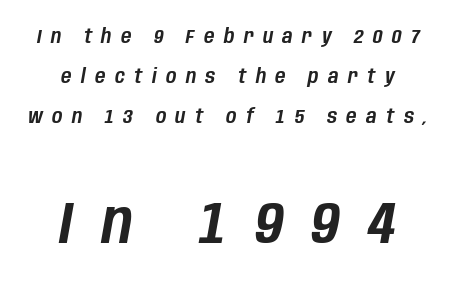
The image shows 60 px condensed type, italic (leaning right); set centered, loose line spacing (2.0x), unusually wide letter spacing (+0.47 em), not underlined; the second (bottom) block is 3.0x larger; low stroke contrast and a large x-height.
